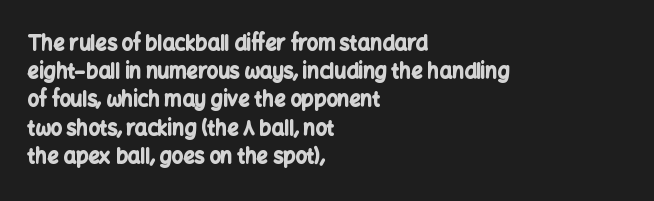
Q: Is the text bold? A: Yes.
Q: Is the text italic (slanted)? A: No, it is upright.
Q: Is the text underlined? A: No.
Q: How is the paragraph aligned? A: Left-aligned.
Q: Is the spacing between letters normal or unusually wide? A: Normal.
Q: Is the spacing between lines tight, normal or loose? A: Normal.
